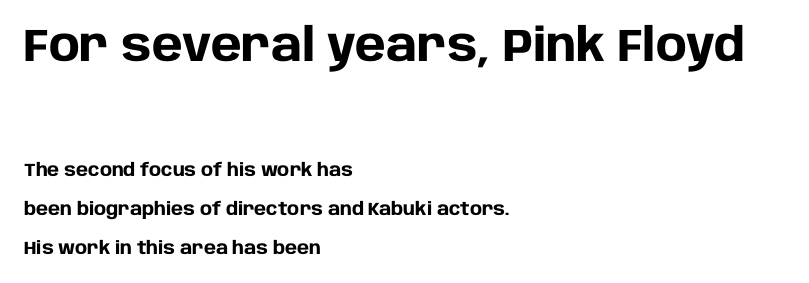
{"serif": "no", "italic": "no", "bold": "yes", "weight": "heavy", "width": "normal", "stroke_contrast": "low", "x_height": "large", "monospaced": "no", "underline": "no", "align": "left", "line_spacing": "loose", "line_spacing_ratio": 2.17, "letter_spacing": "normal", "letter_spacing_em": 0.0, "larger_block": "first", "size_ratio": 2.56, "glyph_px": 46}
